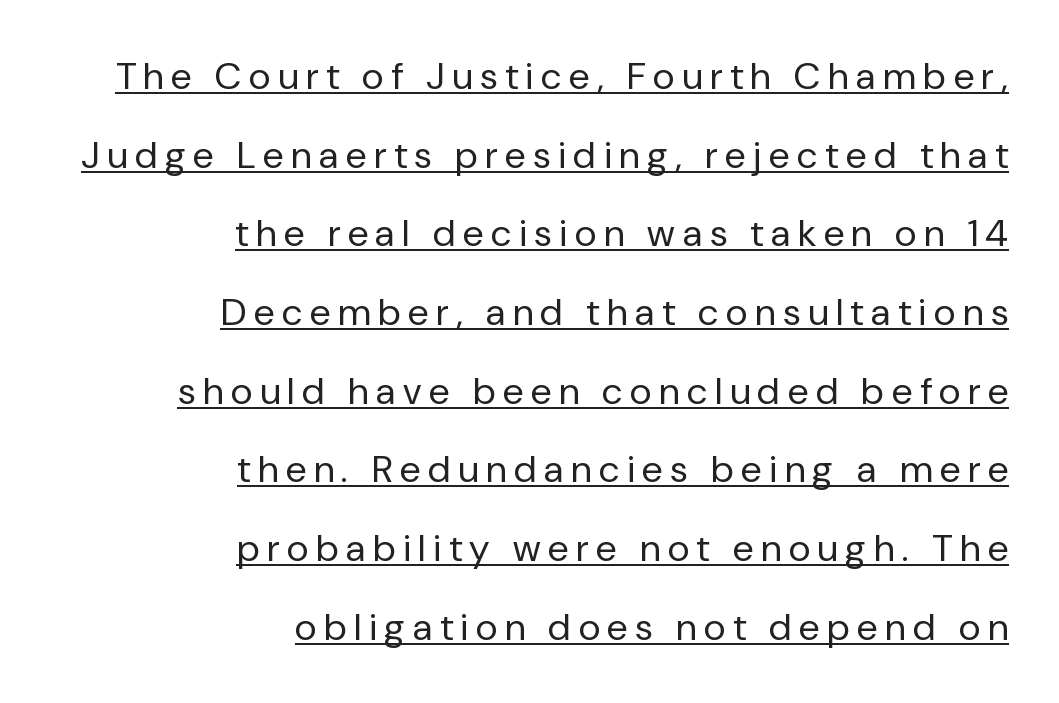
{"serif": "no", "italic": "no", "bold": "no", "weight": "regular", "width": "normal", "stroke_contrast": "low", "x_height": "medium", "monospaced": "no", "underline": "yes", "align": "right", "line_spacing": "loose", "line_spacing_ratio": 2.07, "letter_spacing": "wide", "letter_spacing_em": 0.2, "glyph_px": 38}
